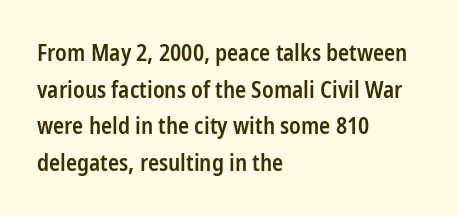
The image shows 23 px text type, upright; set left-aligned, normal line spacing (1.59x), normal letter spacing, not underlined.
